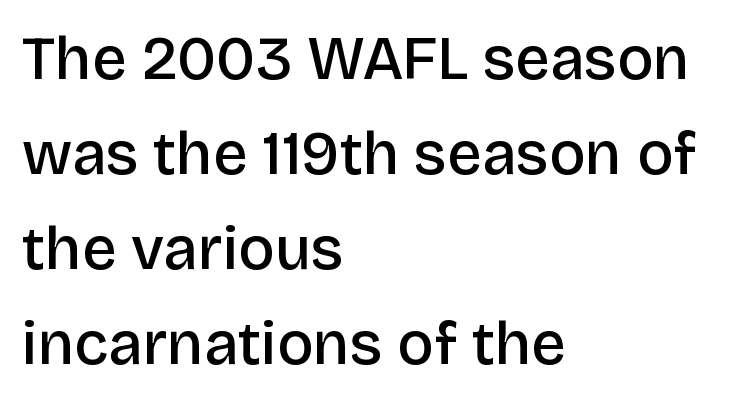
Q: Is the text bold? A: Semi-bold.
Q: Is the text italic (slanted)? A: No, it is upright.
Q: Is the typeface a serif or a sans-serif typeface? A: Sans-serif.
Q: Is the text underlined? A: No.
Q: How is the paragraph aligned? A: Left-aligned.
Q: Is the spacing between letters normal or unusually wide? A: Normal.
Q: Is the spacing between lines tight, normal or loose? A: Normal.
Q: Width (condensed, normal, or wide)? A: Normal.
Q: Stroke contrast? A: Low.
Q: x-height? A: Large.
Q: Monospaced? A: No.
